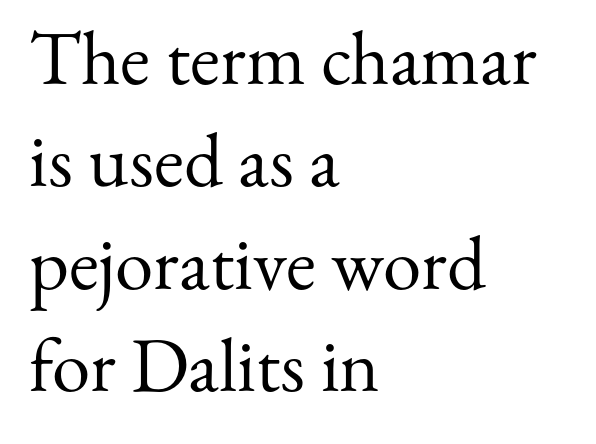
The characters are drawn with everyday or finer stroke widths. Horizontal alignment here is leftward, the default for most running prose. If you drew a line through each stem, it would be perfectly vertical. The gaps between neighbouring characters are ordinary and unremarkable.
